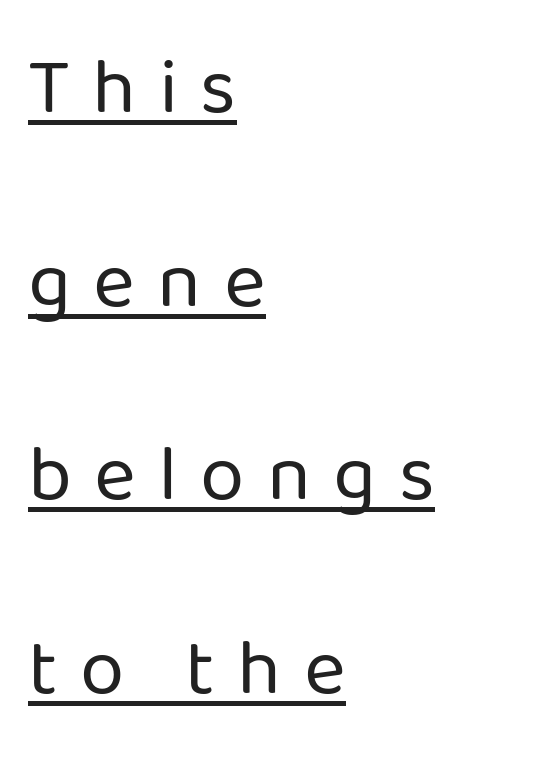
This rendering widens character spacing well past its baseline value. Nope, no serifs anywhere on these letters. In terms of posture, this sample is upright. No extra ink here — the face is not bold.
